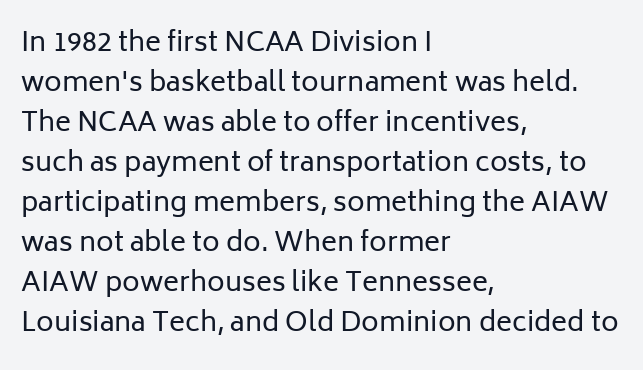
Italic: no, the glyphs are upright roman. Observe the ordinary spacing: letters are neighbours, not strangers. Line spacing here is normal. The zone under the glyphs is completely vacant. These lines stack with their left ends in a neat column.
